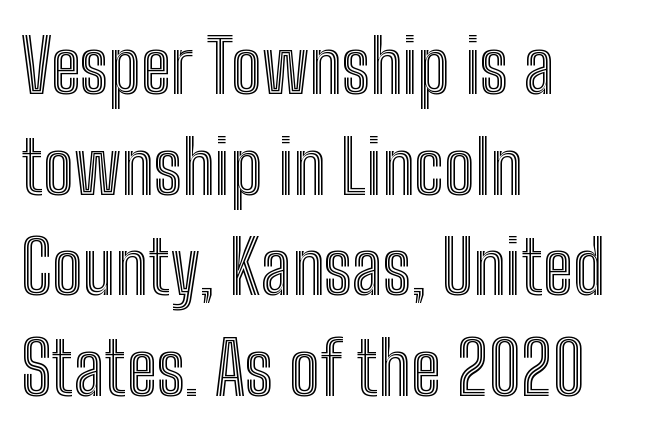
{"italic": "no", "width": "condensed", "x_height": "medium", "monospaced": "no", "underline": "no", "align": "left", "line_spacing": "normal", "line_spacing_ratio": 1.36, "letter_spacing": "normal", "letter_spacing_em": 0.0, "glyph_px": 74}
